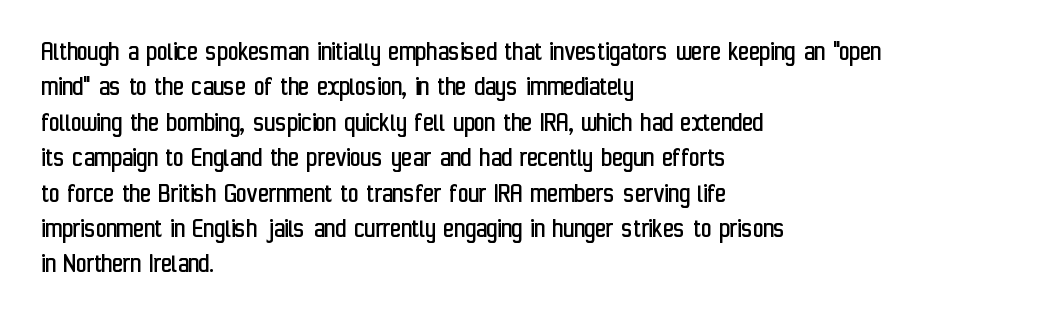
The image shows 29 px regular-weight, condensed sans-serif type, upright; set left-aligned, line spacing 1.22x, normal letter spacing, not underlined; low stroke contrast and a medium x-height.
